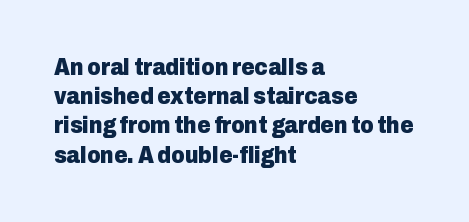
Q: Is the text bold? A: Yes.
Q: Is the text italic (slanted)? A: No, it is upright.
Q: Is the text underlined? A: No.
Q: How is the paragraph aligned? A: Left-aligned.
Q: Is the spacing between letters normal or unusually wide? A: Normal.
Q: Is the spacing between lines tight, normal or loose? A: Normal.
